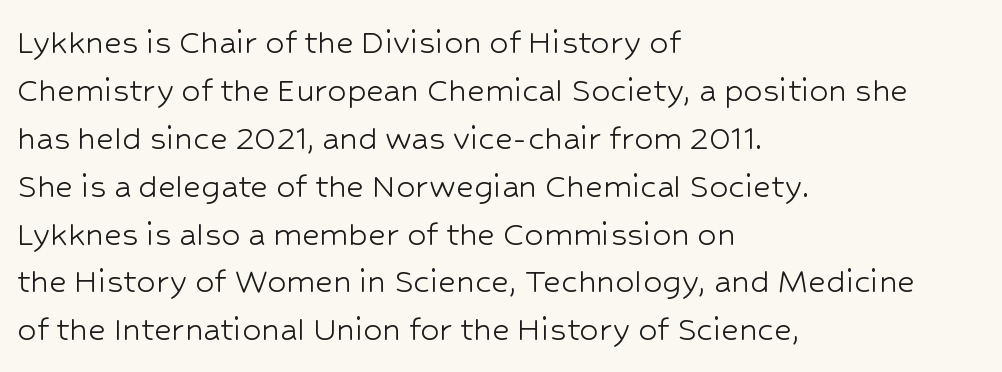
The image shows 38 px light sans-serif type, upright; set left-aligned, normal line spacing (1.26x), normal letter spacing, not underlined; low stroke contrast and a medium x-height.
